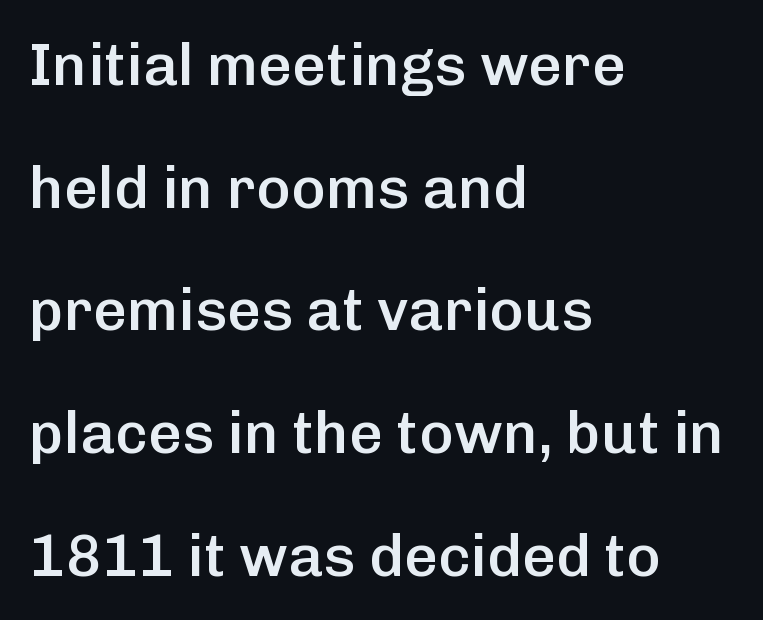
Q: Is the text bold? A: Semi-bold.
Q: Is the text italic (slanted)? A: No, it is upright.
Q: Is the typeface a serif or a sans-serif typeface? A: Sans-serif.
Q: Is the text underlined? A: No.
Q: How is the paragraph aligned? A: Left-aligned.
Q: Is the spacing between letters normal or unusually wide? A: Normal.
Q: Is the spacing between lines tight, normal or loose? A: Loose.
Q: Width (condensed, normal, or wide)? A: Normal.
Q: Stroke contrast? A: Low.
Q: x-height? A: Medium.
Q: Monospaced? A: No.
